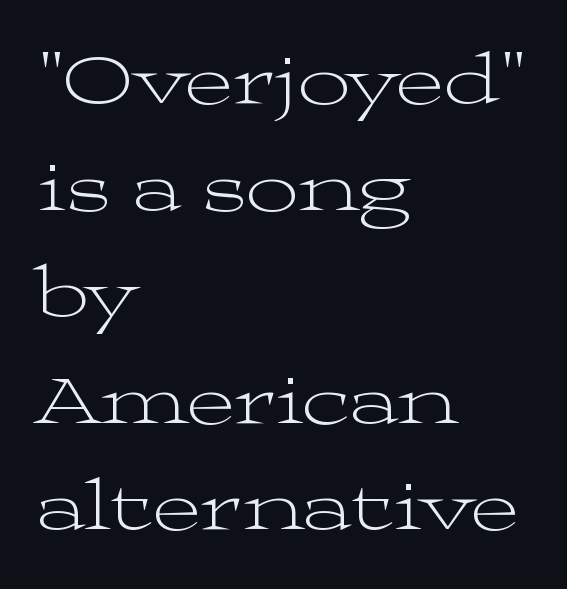
Does the type have serifs? Yes, each stem ends in a small foot. Posture: upright roman. Just letters on the line, the space beneath them empty. Spacing between characters is what you'd get straight out of the box. The weight would be labelled regular, book, light, or lighter still.
